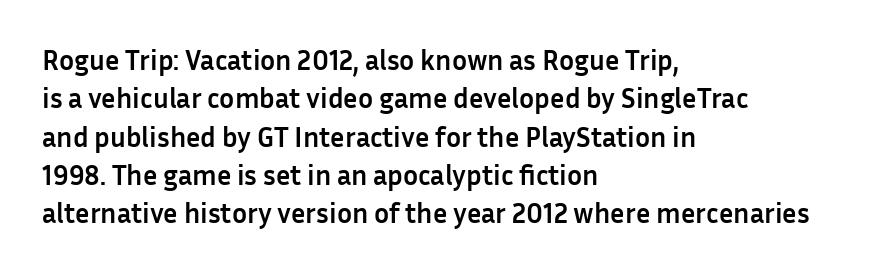
Check under the words: just untouched page. You could not count columns in this text — the font is proportionally spaced. The typeface chosen for these lines omits serifs. Teacher's note: observe the even left margin — that is flush-left alignment. These lines keep a tight, regular rhythm from letter to letter. Nope, not italic — everything's standing straight.
